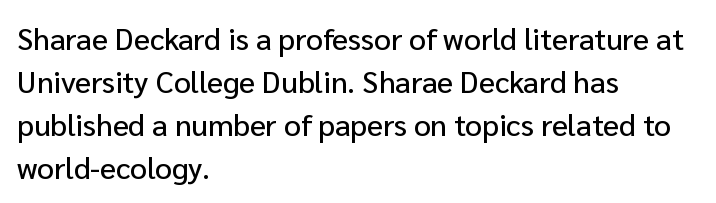
Look at the bottom of the vertical strokes: they stop flat, with no serifs. The leading is moderate, giving the passage an even texture. The baseline area is clear. The rendering uses natural spacing where letterforms have individual widths.
